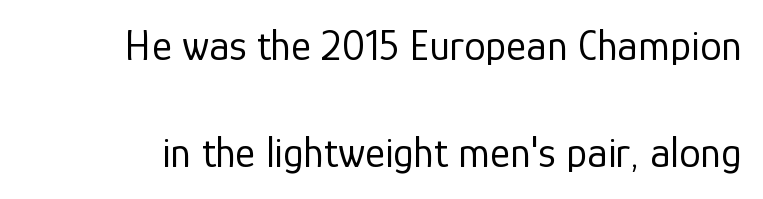
The image shows 43 px regular-weight sans-serif type, upright; set loose line spacing (2.5x), normal letter spacing, not underlined; low stroke contrast and a medium x-height.
